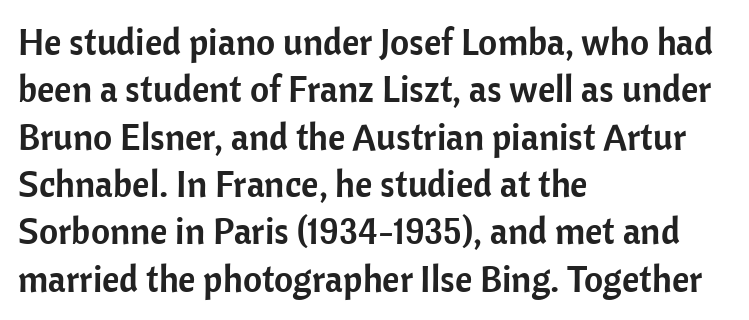
Look at the bottom of the vertical strokes: they stop flat, with no serifs. Spacing verdict: proportional, widths tailored to each character. Successive baselines arrive at the customary interval. Teacher's note: observe the even left margin — that is flush-left alignment. Type without underlining. This sample uses an upright cut, with every glyph sitting square on the baseline.
